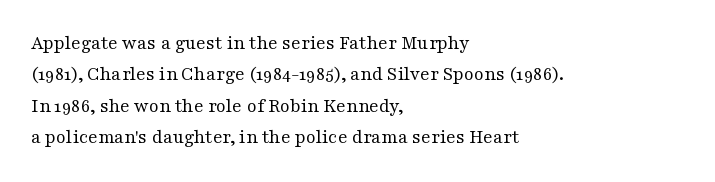
The image shows 20 px text type, upright; set left-aligned, normal line spacing (1.57x), normal letter spacing, not underlined.
